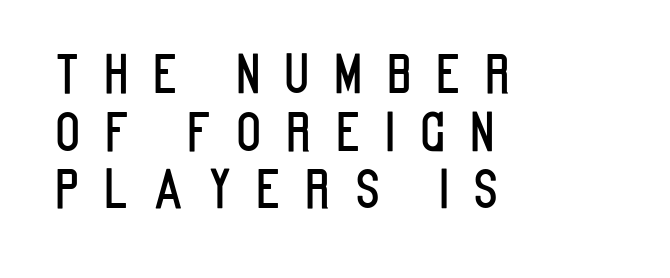
The lines are packed closely together with very little leading. Each letter keeps its own natural width here, so spacing adapts to shape. Compared with typical body copy, the letter spacing here is much looser. In terms of letterform style, serifs are entirely absent. Ordinary non-slanted type is in use.
